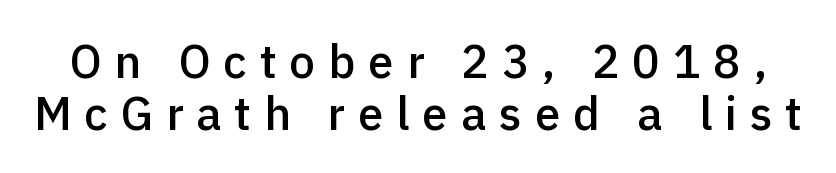
The image shows 46 px semibold sans-serif type, upright; set tight line spacing (1.12x), unusually wide letter spacing (+0.28 em), not underlined; a medium x-height.
